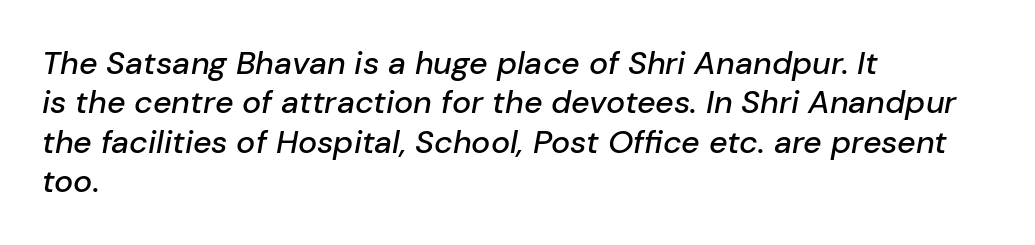
The image shows 32 px text type, italic (leaning right); set left-aligned, line spacing 1.23x, normal letter spacing, not underlined; low stroke contrast and a medium x-height.
